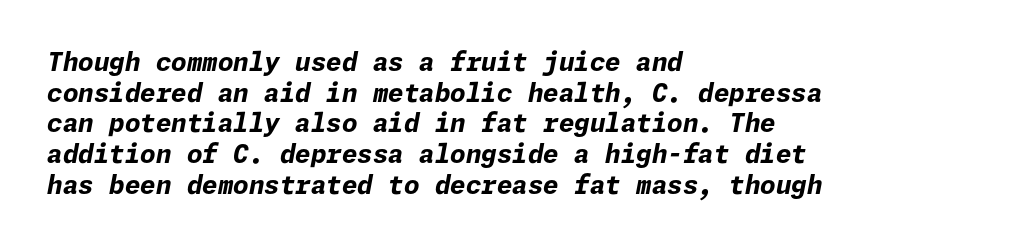
{"italic": "yes", "lean": "right", "slant_degrees": 11, "bold": "yes", "underline": "no", "align": "left", "line_spacing_ratio": 1.23, "letter_spacing": "normal", "letter_spacing_em": 0.0, "glyph_px": 25}
